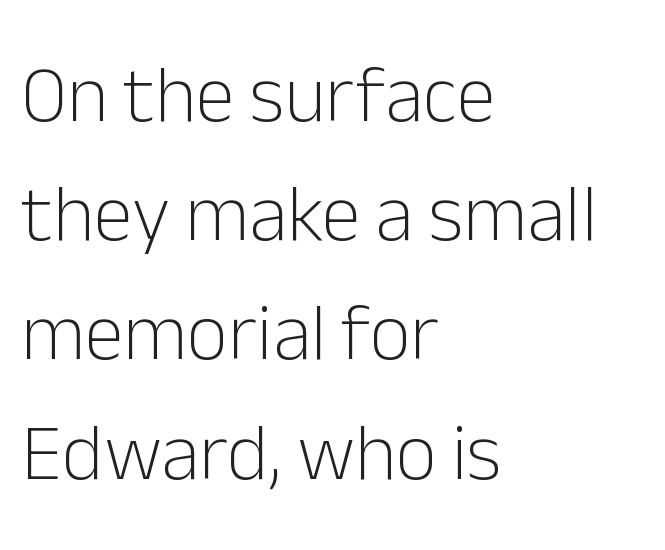
Weight: in the light-to-regular range. Observe the absence of serifs on each vertical stroke in this sample. The tracking reads as untouched default to a designer's eye. Do the characters align in a grid? No, the font is proportional. Plain, unruled lines of type. When letters stand straight like this, we call the style roman or upright.
